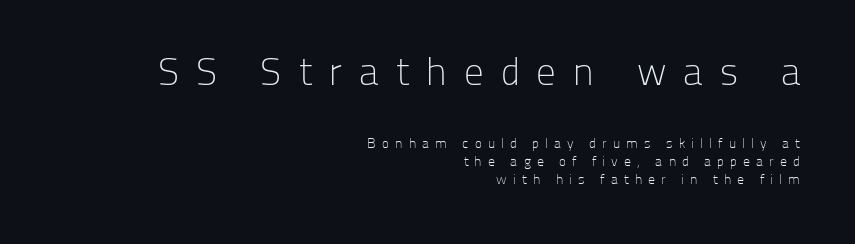
The image shows 39 px light sans-serif type, upright; set right-aligned, normal line spacing (1.3x), unusually wide letter spacing (+0.44 em), not underlined; the first (top) block is 2.79x larger; low stroke contrast and a medium x-height.
